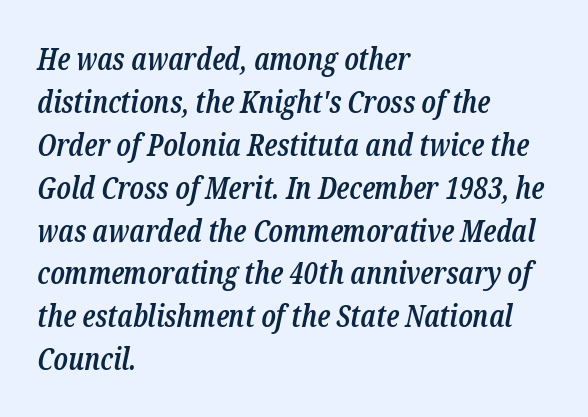
Emphasis by weight is partial: semibold. The strip under each line holds only bare page. The setting favours the left margin, as ordinary paragraphs usually do. Tracking here is standard; glyphs follow each other at the usual distance. Old-style or modern, the face here clearly has serifs.
